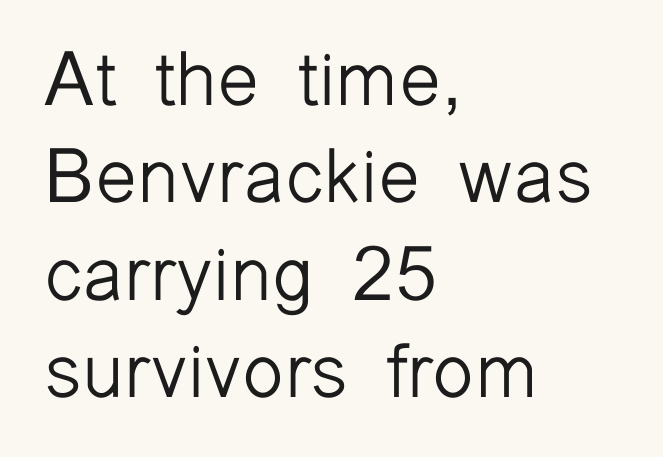
Each word holds together tightly as a unit, with standard inter-letter gaps. Only glyphs here, with clear space below each row. The text was rendered using a sans face with plain stroke endings. These lines sit exactly where default settings would place them. The strokes are not fattened; the text isn't bold. A typesetter would mark this as roman, not italic.
